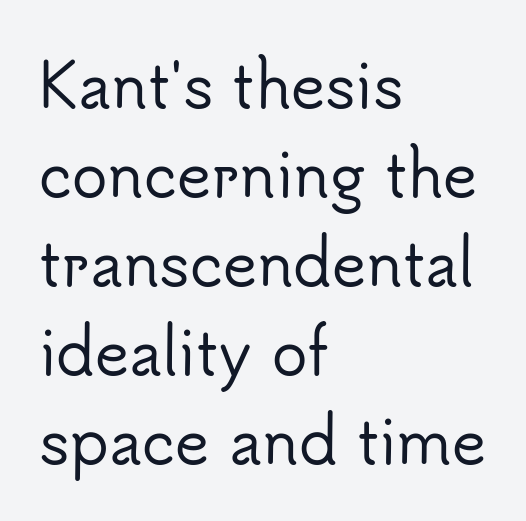
Q: Is the text italic (slanted)? A: No, it is upright.
Q: Is the typeface a serif or a sans-serif typeface? A: Sans-serif.
Q: Is the text underlined? A: No.
Q: How is the paragraph aligned? A: Left-aligned.
Q: Is the spacing between letters normal or unusually wide? A: Normal.
Q: Is the spacing between lines tight, normal or loose? A: Normal.
Q: Width (condensed, normal, or wide)? A: Normal.
Q: Stroke contrast? A: Low.
Q: x-height? A: Small.
Q: Monospaced? A: No.
